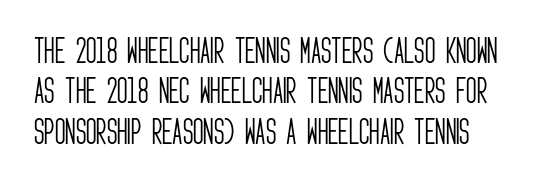
{"serif": "no", "italic": "no", "bold": "no", "weight": "light", "width": "condensed", "stroke_contrast": "low", "x_height": "large", "monospaced": "no", "underline": "no", "align": "left", "line_spacing": "normal", "line_spacing_ratio": 1.39, "letter_spacing": "normal", "letter_spacing_em": 0.0, "glyph_px": 29}
